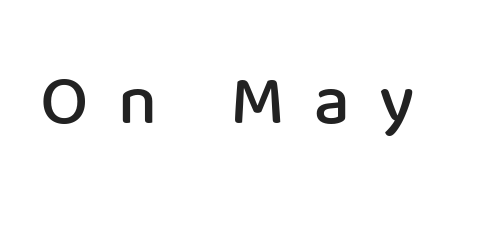
The image shows 70 px semibold sans-serif type, upright; set unusually wide letter spacing (+0.42 em), not underlined; low stroke contrast and a medium x-height.
